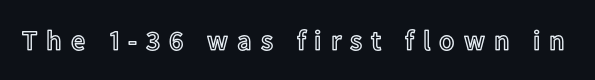
The image shows 28 px text type, upright; set unusually wide letter spacing (+0.32 em), not underlined; a medium x-height.
